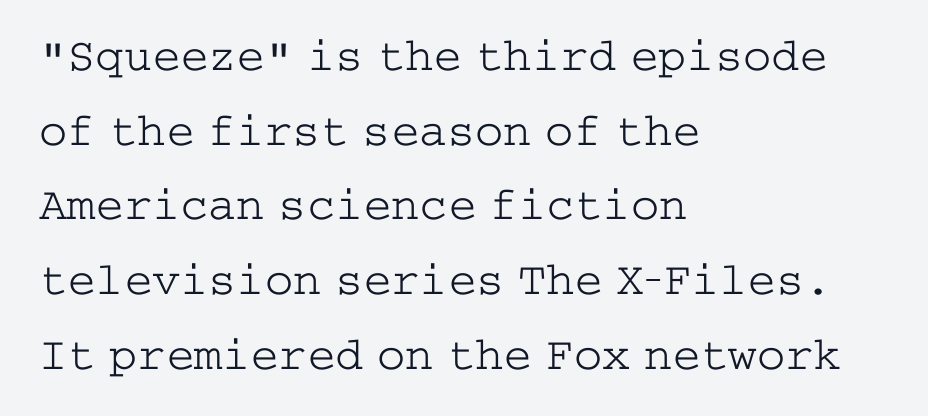
The image shows 47 px light, wide serif type, upright; set left-aligned, normal line spacing (1.59x), normal letter spacing, not underlined; low stroke contrast and a medium x-height.
